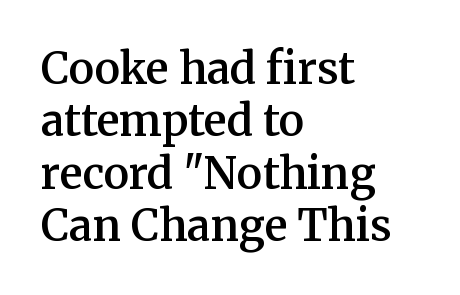
{"serif": "yes", "italic": "no", "bold": "semi", "weight": "semibold", "width": "normal", "stroke_contrast": "medium", "x_height": "medium", "monospaced": "no", "underline": "no", "align": "left", "line_spacing_ratio": 1.22, "letter_spacing": "normal", "letter_spacing_em": 0.0, "glyph_px": 43}
